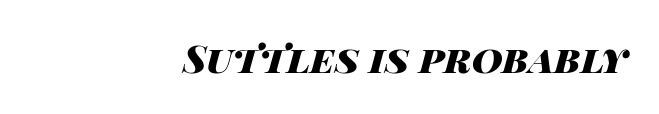
The image shows 38 px heavy, wide type, italic (leaning right); set right-aligned, normal letter spacing, not underlined; high stroke contrast and a large x-height.
